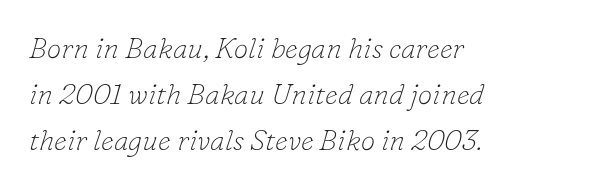
The area under the type is left untouched. In terms of letterform style, serifs are clearly present. What stands out about the letter spacing? Nothing — it is the standard amount. The paragraph shown leans on its left margin.
